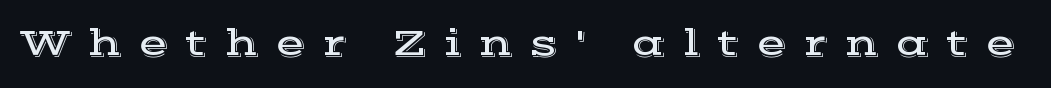
Q: Is the text italic (slanted)? A: No, it is upright.
Q: Is the typeface a serif or a sans-serif typeface? A: Serif.
Q: Is the text underlined? A: No.
Q: Is the spacing between letters normal or unusually wide? A: Unusually wide.
Q: Width (condensed, normal, or wide)? A: Wide.
Q: x-height? A: Medium.
Q: Monospaced? A: No.
